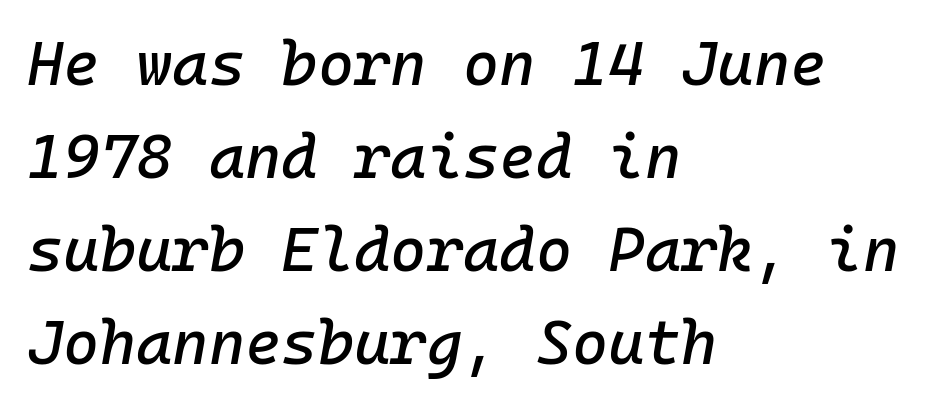
{"italic": "yes", "lean": "right", "slant_degrees": 10, "width": "normal", "stroke_contrast": "low", "x_height": "medium", "monospaced": "yes", "underline": "no", "align": "left", "line_spacing": "normal", "line_spacing_ratio": 1.5, "letter_spacing": "normal", "letter_spacing_em": 0.0, "glyph_px": 62}
